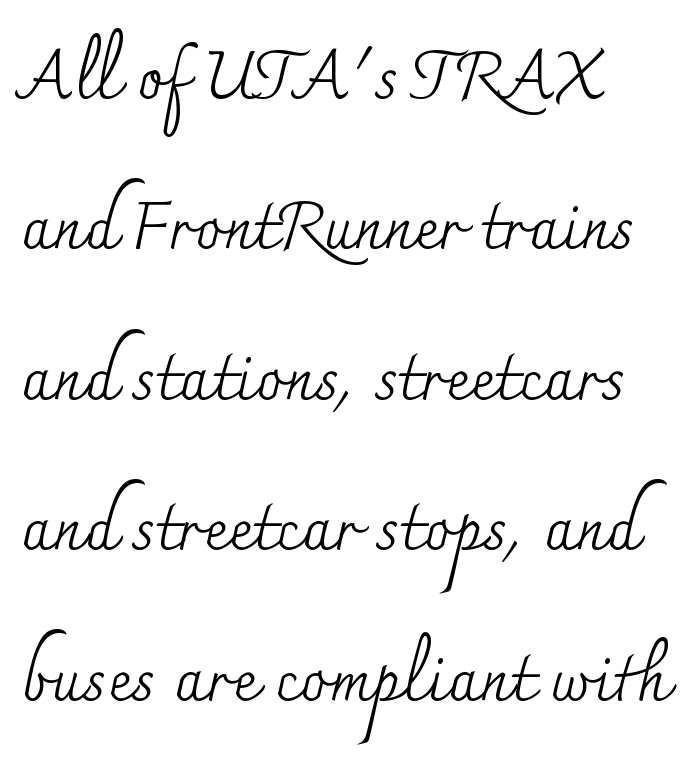
The paragraph has a hard left edge and a soft right edge. Has an underline been added? It has not. Loosely led — the rows are spread out. Note: serifs present on the glyphs.
